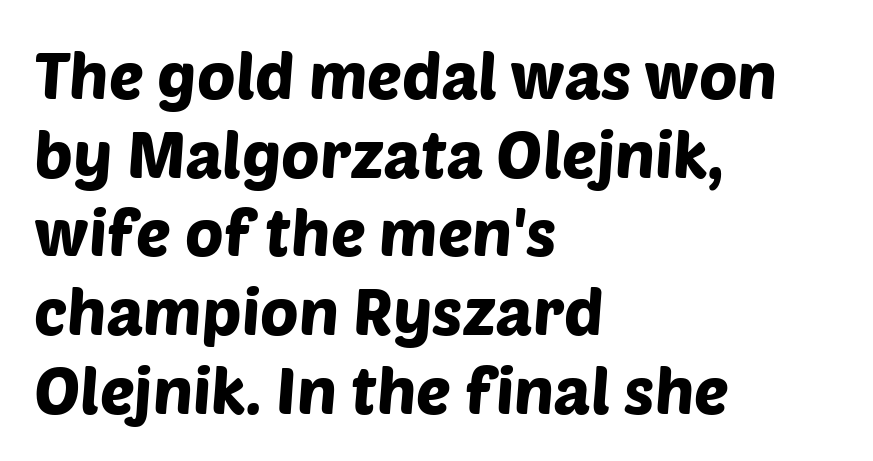
The image shows 65 px sans-serif type; set left-aligned, line spacing 1.21x, normal letter spacing, not underlined; low stroke contrast and a large x-height.
